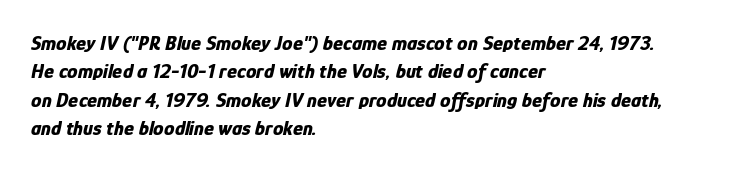
Q: Is the text bold? A: Yes.
Q: Is the text italic (slanted)? A: Yes, it leans right by about 12 degrees.
Q: Is the text underlined? A: No.
Q: How is the paragraph aligned? A: Left-aligned.
Q: Is the spacing between letters normal or unusually wide? A: Normal.
Q: Is the spacing between lines tight, normal or loose? A: Normal.
